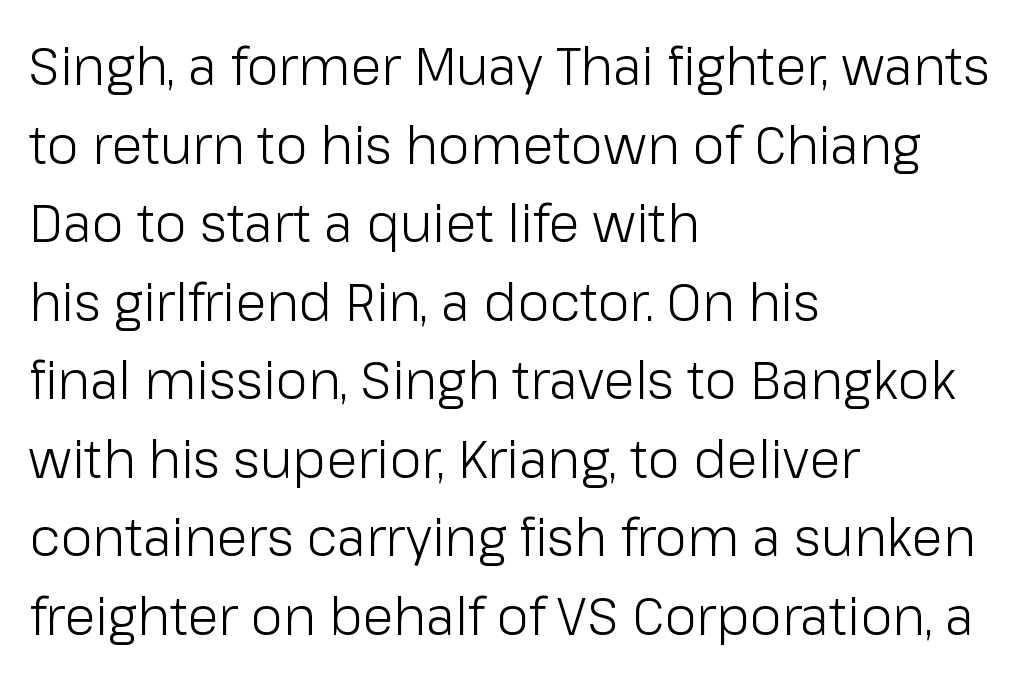
{"serif": "no", "italic": "no", "bold": "no", "weight": "light", "width": "normal", "stroke_contrast": "low", "x_height": "medium", "monospaced": "no", "underline": "no", "align": "left", "line_spacing": "normal", "line_spacing_ratio": 1.51, "letter_spacing": "normal", "letter_spacing_em": 0.0, "glyph_px": 52}
